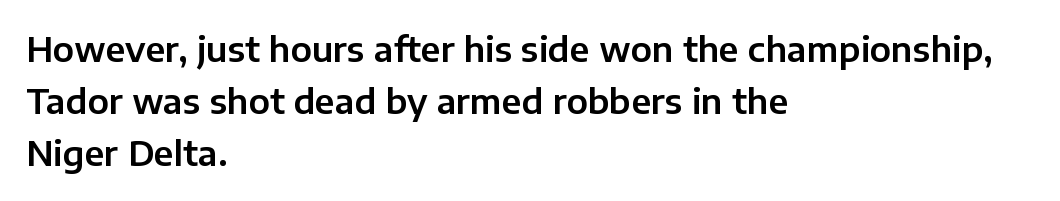
The rendering uses a moderate line-height, typical for paragraphs. A bare baseline throughout the passage. Classification — sans serif. Words appear dense and cohesive because spacing is normal. Reading down the block, your eye returns to a fixed left position each line.
